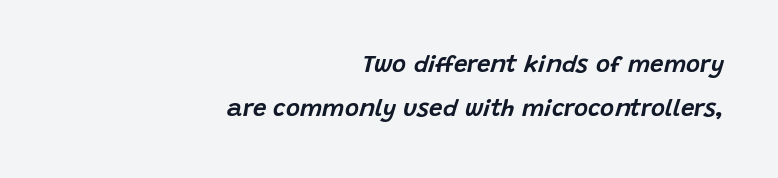
{"italic": "yes", "lean": "right", "slant_degrees": 15, "underline": "no", "align": "right", "line_spacing_ratio": 1.85, "letter_spacing": "normal", "letter_spacing_em": 0.0, "glyph_px": 24}
